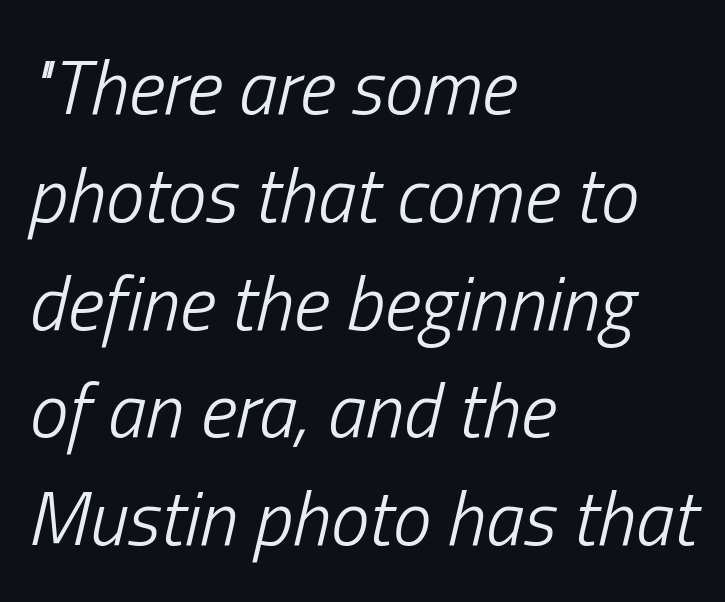
The image shows 77 px light, condensed type, italic (leaning right); set left-aligned, normal line spacing (1.4x), normal letter spacing, not underlined; low stroke contrast and a medium x-height.
